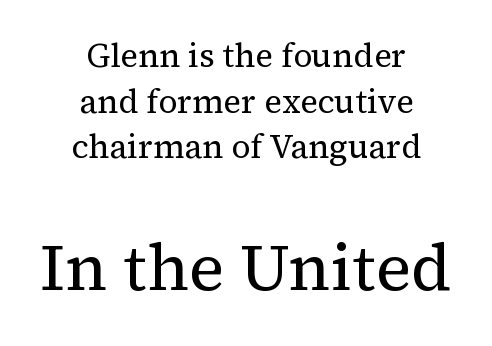
{"serif": "yes", "italic": "no", "bold": "no", "weight": "regular", "width": "normal", "stroke_contrast": "medium", "x_height": "medium", "monospaced": "no", "underline": "no", "align": "center", "line_spacing": "normal", "line_spacing_ratio": 1.38, "letter_spacing": "normal", "letter_spacing_em": 0.0, "larger_block": "second", "size_ratio": 2.0, "glyph_px": 66}
